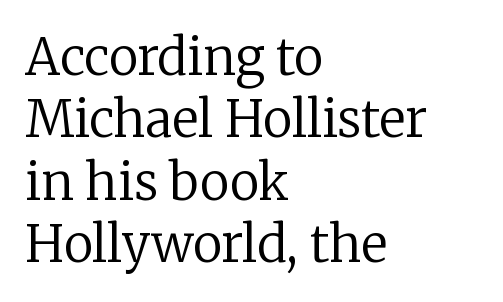
The image shows 50 px regular-weight serif type, upright; set left-aligned, normal line spacing (1.25x), normal letter spacing, not underlined; low stroke contrast and a medium x-height.
